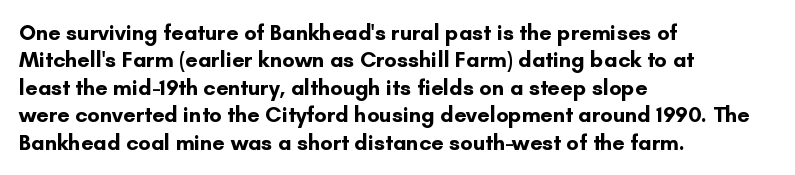
The image shows 22 px bold type, upright; set left-aligned, normal line spacing (1.25x), normal letter spacing, not underlined.
